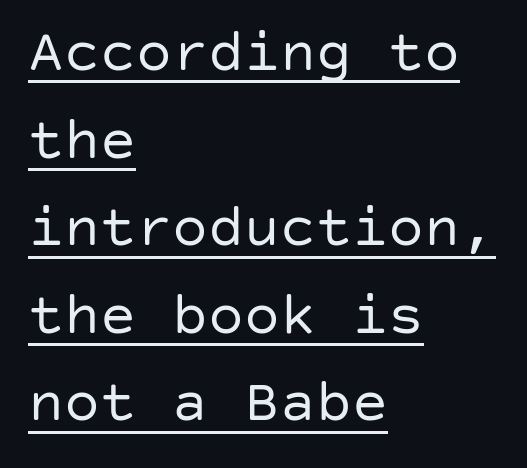
How are the letters spaced? Ordinarily, with no added tracking. Somebody hit Ctrl+U on this one — the words are underlined. The weight would be labelled regular, book, light, or lighter still. The specimen reads as upright at a glance.
